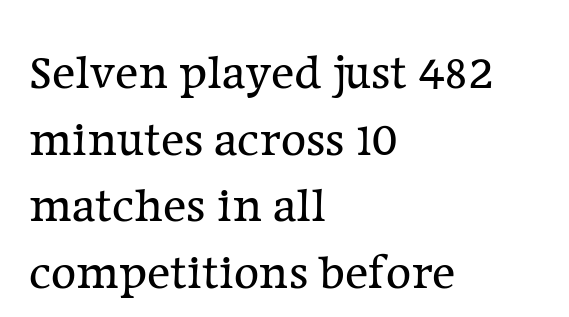
The image shows 49 px regular-weight serif type, upright; set left-aligned, normal line spacing (1.36x), normal letter spacing, not underlined; low stroke contrast and a medium x-height.
